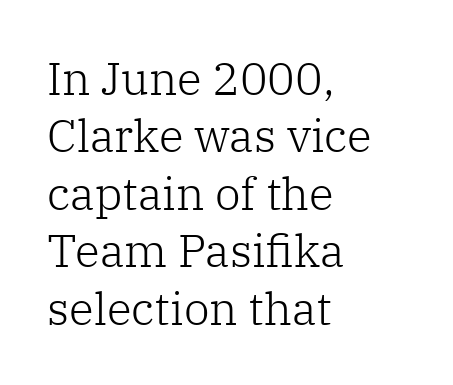
Q: Is the text bold? A: No.
Q: Is the text italic (slanted)? A: No, it is upright.
Q: Is the typeface a serif or a sans-serif typeface? A: Serif.
Q: Is the text underlined? A: No.
Q: How is the paragraph aligned? A: Left-aligned.
Q: Is the spacing between letters normal or unusually wide? A: Normal.
Q: Is the spacing between lines tight, normal or loose? A: Normal.
Q: Width (condensed, normal, or wide)? A: Normal.
Q: Stroke contrast? A: Low.
Q: x-height? A: Medium.
Q: Monospaced? A: No.
